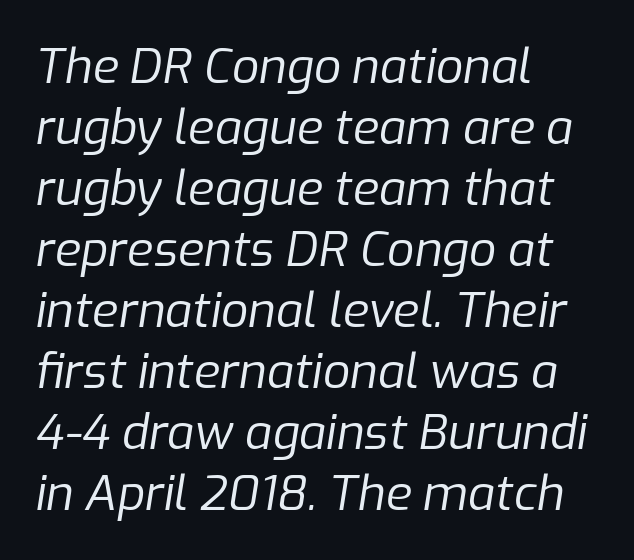
The image shows 48 px regular-weight type, italic (leaning right); set left-aligned, normal line spacing (1.27x), normal letter spacing, not underlined; low stroke contrast and a medium x-height.
